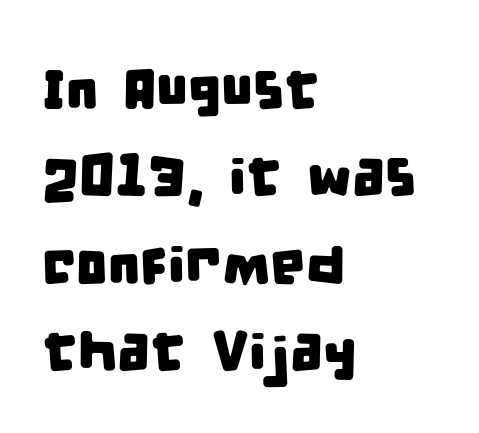
{"serif": "no", "width": "condensed", "stroke_contrast": "low", "x_height": "large", "monospaced": "no", "underline": "no", "align": "left", "line_spacing": "normal", "line_spacing_ratio": 1.56, "letter_spacing": "normal", "letter_spacing_em": 0.0, "glyph_px": 56}
